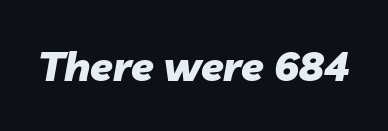
{"italic": "yes", "lean": "right", "slant_degrees": 10, "bold": "yes", "weight": "heavy", "width": "normal", "stroke_contrast": "low", "x_height": "medium", "monospaced": "no", "underline": "no", "letter_spacing": "normal", "letter_spacing_em": 0.0, "glyph_px": 41}
